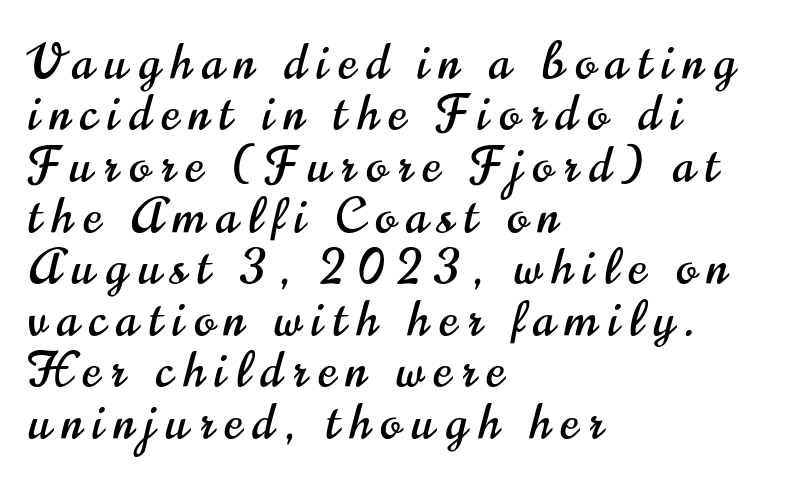
Q: Is the text italic (slanted)? A: Yes.
Q: Is the typeface a serif or a sans-serif typeface? A: Sans-serif.
Q: Is the text underlined? A: No.
Q: How is the paragraph aligned? A: Left-aligned.
Q: Is the spacing between letters normal or unusually wide? A: Unusually wide.
Q: Is the spacing between lines tight, normal or loose? A: Tight.
Q: Width (condensed, normal, or wide)? A: Condensed.
Q: Stroke contrast? A: High.
Q: x-height? A: Small.
Q: Monospaced? A: No.
